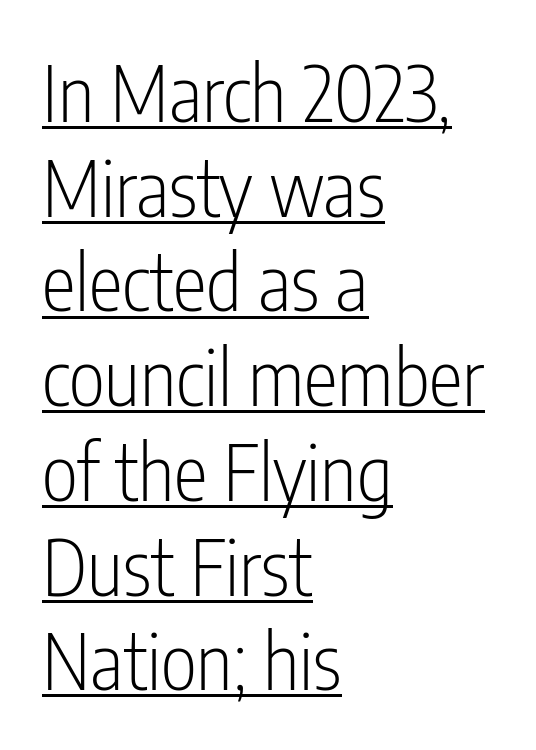
Teacher's note: observe the even left margin — that is flush-left alignment. Heaviness? Minimal to ordinary, like unemphasized prose. A rule runs beneath these lines of type. The horizontal fit of the characters is conventional and even. Think of a printed novel: that variable character pitch is what you see here. Each letter's strokes conclude bluntly, with no projecting serifs.
